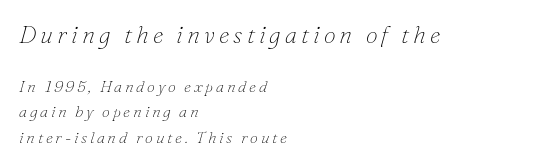
{"italic": "yes", "lean": "right", "slant_degrees": 16, "bold": "no", "underline": "no", "align": "left", "line_spacing": "normal", "line_spacing_ratio": 1.58, "larger_block": "first", "size_ratio": 1.5, "glyph_px": 24}
